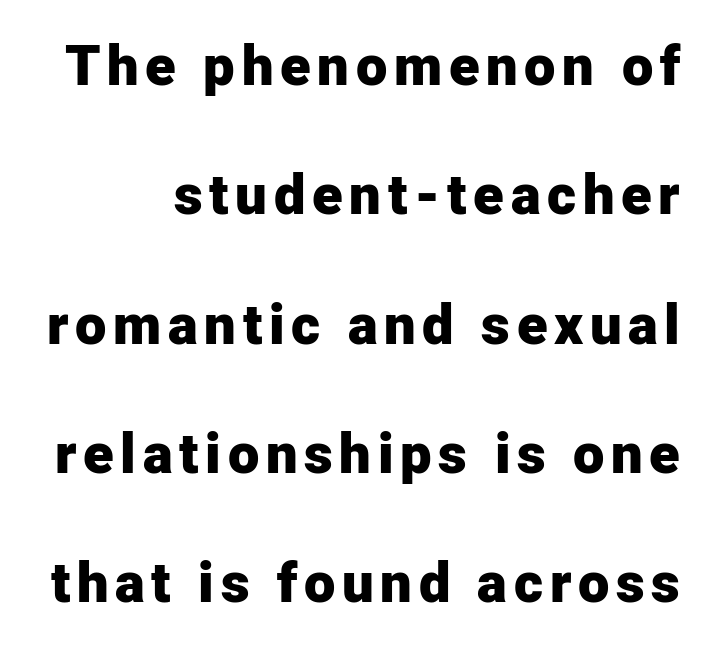
Q: Is the text bold? A: Yes.
Q: Is the text italic (slanted)? A: No, it is upright.
Q: Is the typeface a serif or a sans-serif typeface? A: Sans-serif.
Q: Is the text underlined? A: No.
Q: Is the spacing between lines tight, normal or loose? A: Loose.
Q: Width (condensed, normal, or wide)? A: Normal.
Q: Stroke contrast? A: Low.
Q: x-height? A: Medium.
Q: Monospaced? A: No.
